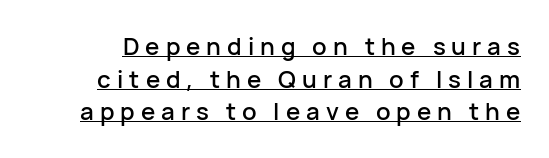
Q: Is the text italic (slanted)? A: No, it is upright.
Q: Is the text underlined? A: Yes.
Q: Is the spacing between letters normal or unusually wide? A: Unusually wide.
Q: Is the spacing between lines tight, normal or loose? A: Normal.
